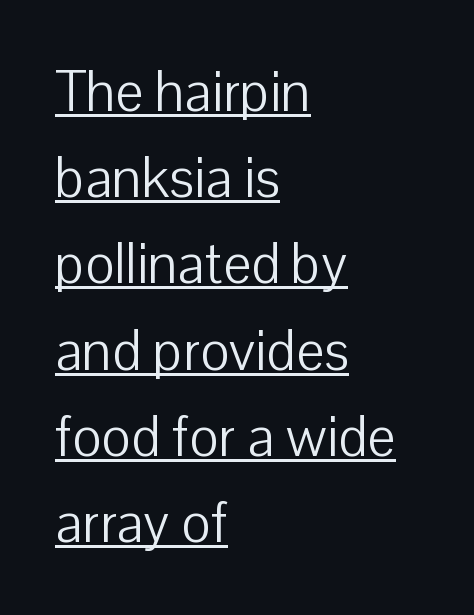
{"serif": "no", "italic": "no", "bold": "no", "weight": "light", "width": "normal", "stroke_contrast": "low", "x_height": "medium", "monospaced": "no", "underline": "yes", "align": "left", "line_spacing": "normal", "line_spacing_ratio": 1.54, "letter_spacing": "normal", "letter_spacing_em": 0.0, "glyph_px": 56}
